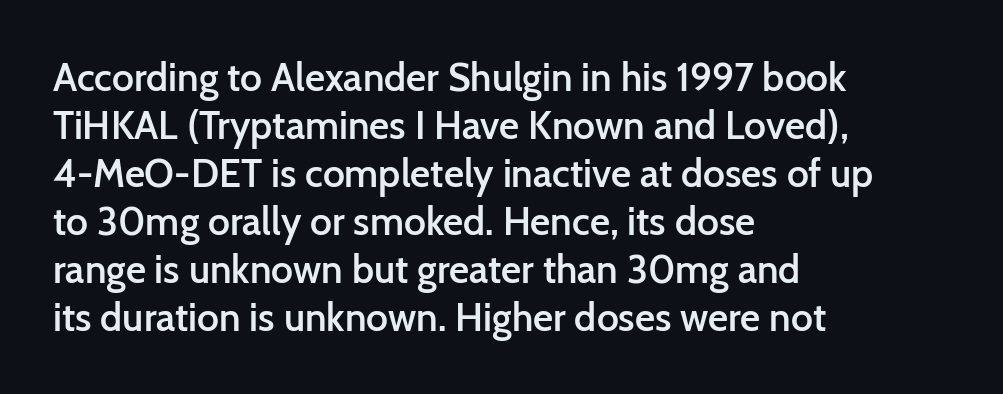
The image shows 39 px semibold sans-serif type, upright; set left-aligned, line spacing 1.23x, normal letter spacing, not underlined; low stroke contrast and a medium x-height.
